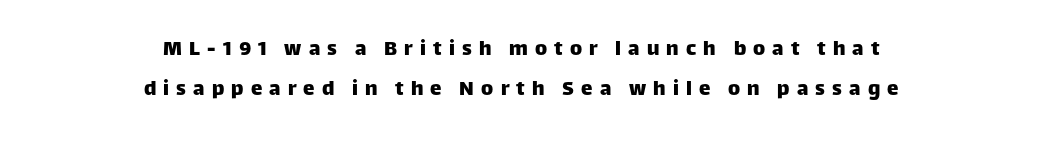
Q: Is the text italic (slanted)? A: No, it is upright.
Q: Is the text underlined? A: No.
Q: How is the paragraph aligned? A: Centered.
Q: Is the spacing between letters normal or unusually wide? A: Unusually wide.
